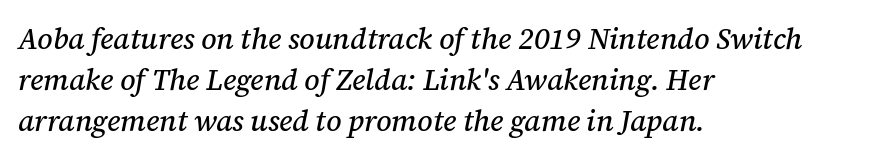
Teacher's note: observe the even left margin — that is flush-left alignment. Is this a sans? No — the strokes have serifs. Nobody drew a line under any word here. The rendering uses natural spacing where letterforms have individual widths. In terms of posture, this sample is oblique.
